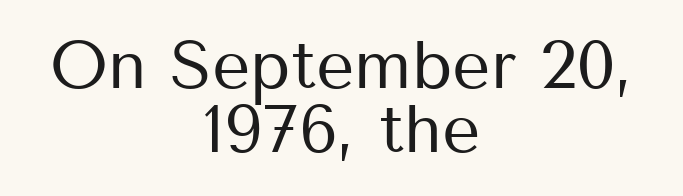
The image shows 67 px regular-weight sans-serif type, upright; set centered, tight line spacing (0.96x), normal letter spacing, not underlined; medium stroke contrast and a medium x-height.
